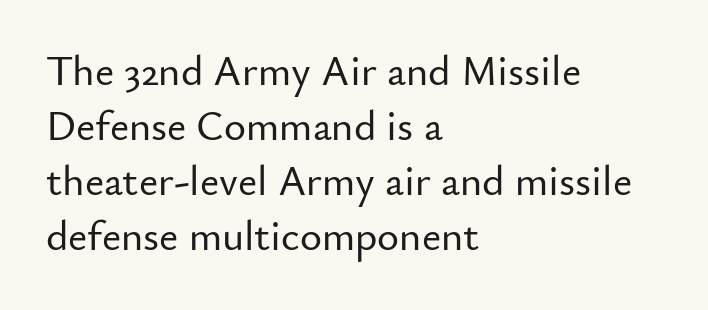
Visually the block forms a straight wall on the left and a jagged coastline on the right. The face used here is proportionally spaced, like ordinary book or web type. The passage shown is typeset with a sans-serif family. Tracking here is standard; glyphs follow each other at the usual distance. Vertical strokes here are truly vertical. The specimen omits any rule beneath the text block's lines.
